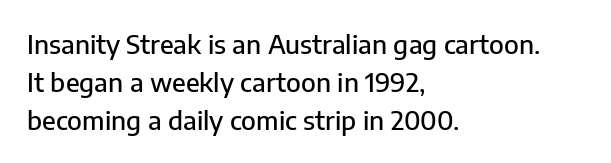
{"italic": "no", "underline": "no", "align": "left", "line_spacing": "normal", "line_spacing_ratio": 1.46, "letter_spacing": "normal", "letter_spacing_em": 0.0, "glyph_px": 26}
